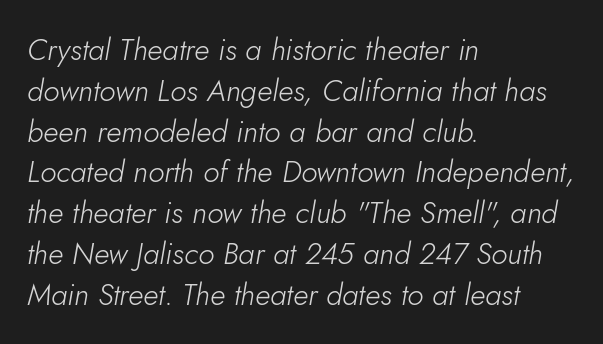
Slant detected: the letters are inclined. The paragraph shown leans on its left margin. Is the stroke heavy? The answer is a plain regular-or-lighter. Proportional: the letters do not fall into vertical columns.
